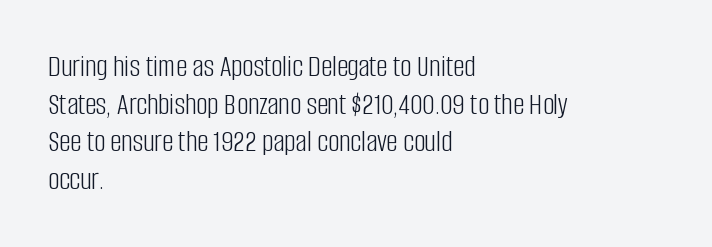
The image shows 31 px light, condensed sans-serif type, upright; set left-aligned, line spacing 1.21x, normal letter spacing, not underlined; low stroke contrast and a large x-height.
